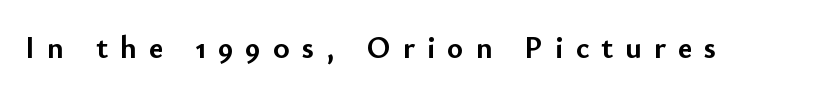
The horizontal fit of the characters is loose and conspicuously gappy. The font family rendered here belongs to the sans-serif group. These words are printed bold, with thick strokes throughout. Each letter keeps its own natural width here, so spacing adapts to shape.
